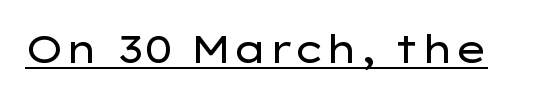
The image shows 38 px regular-weight, wide sans-serif type, upright; set normal letter spacing, underlined; low stroke contrast and a medium x-height.
